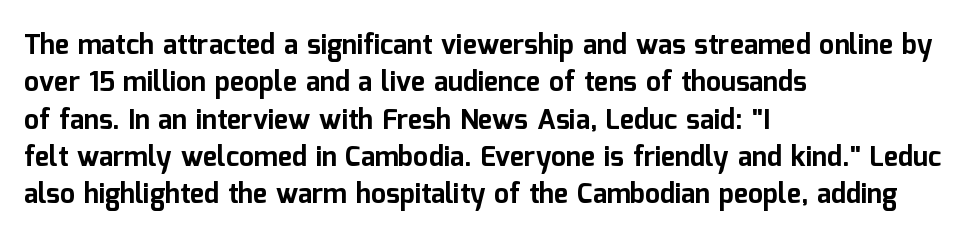
{"italic": "no", "bold": "yes", "underline": "no", "align": "left", "line_spacing": "normal", "line_spacing_ratio": 1.38, "letter_spacing": "normal", "letter_spacing_em": 0.0, "glyph_px": 27}
